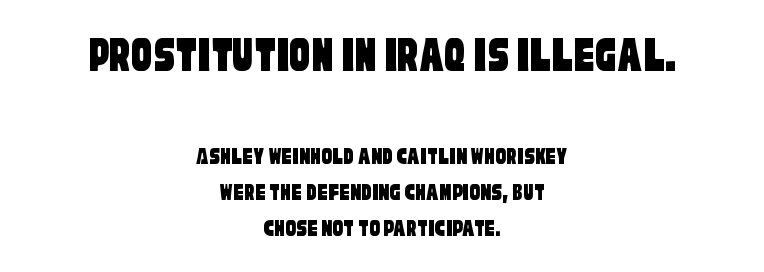
These two chunks differ in scale, with the top chunk taking the larger measure. The characters display no serif detailing; their extremities are plain. The face used here is proportionally spaced, like ordinary book or web type. These lines are centered, leaving both edges ragged.
